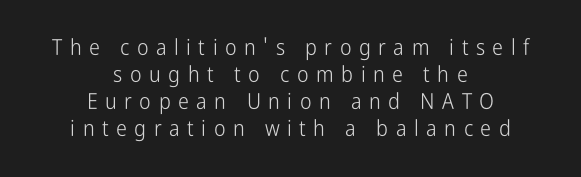
Is the letter spacing exaggerated? Yes — the characters are pushed far apart. Do the letters lean? They stand straight. The setting favours the middle, as headings and verse often do. Descenders are the only things crossing below the line. The weight tops out at a normal text grade.
